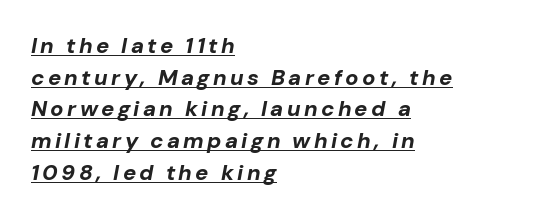
Q: Is the text bold? A: Yes.
Q: Is the text italic (slanted)? A: Yes, it leans right by about 10 degrees.
Q: Is the text underlined? A: Yes.
Q: How is the paragraph aligned? A: Left-aligned.
Q: Is the spacing between lines tight, normal or loose? A: Normal.
